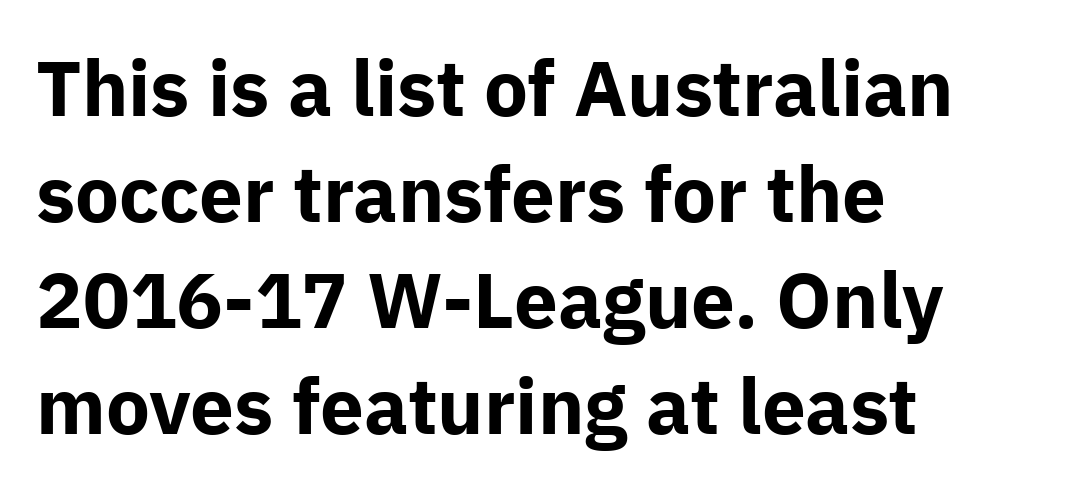
The image shows 78 px bold sans-serif type, upright; set left-aligned, normal line spacing (1.36x), normal letter spacing, not underlined; low stroke contrast and a medium x-height.
